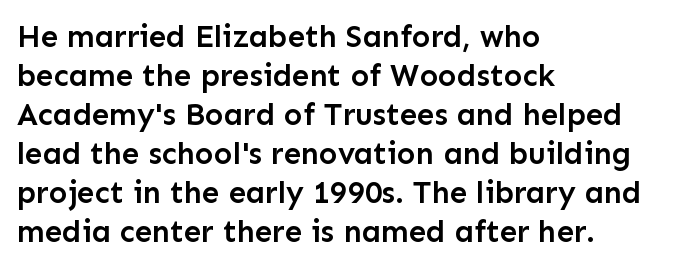
Each row of text sits above clean, open space. The letters sit at their default tracking, neither squeezed nor spread. Horizontal bands of white between lines are of average thickness. The letters stand upright; this is a roman face. The rag falls on the right side of this text block.
